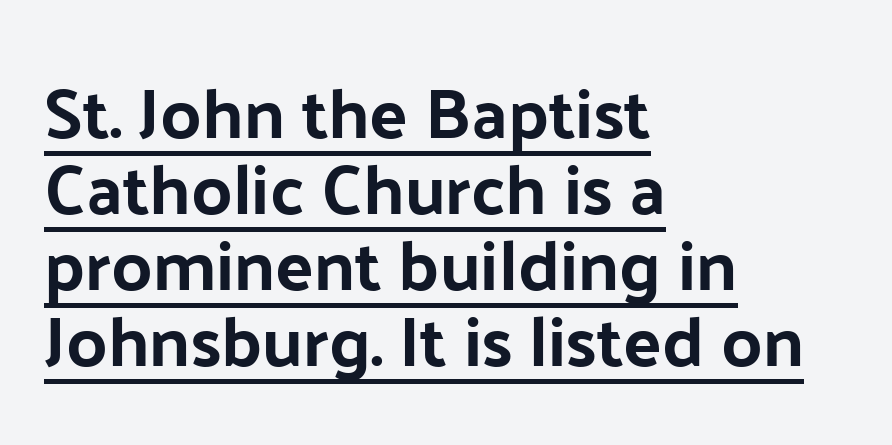
Q: Is the text italic (slanted)? A: No, it is upright.
Q: Is the typeface a serif or a sans-serif typeface? A: Sans-serif.
Q: Is the text underlined? A: Yes.
Q: How is the paragraph aligned? A: Left-aligned.
Q: Is the spacing between letters normal or unusually wide? A: Normal.
Q: Is the spacing between lines tight, normal or loose? A: Tight.
Q: Width (condensed, normal, or wide)? A: Normal.
Q: Stroke contrast? A: Low.
Q: x-height? A: Medium.
Q: Monospaced? A: No.
